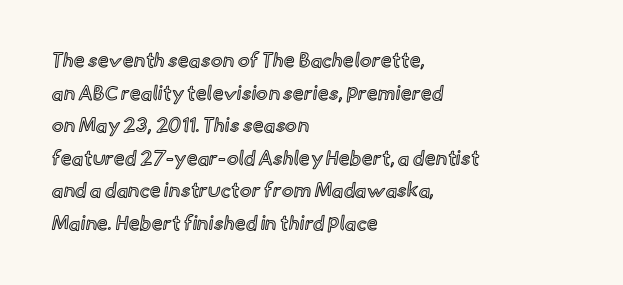
{"underline": "no", "align": "left", "line_spacing": "normal", "line_spacing_ratio": 1.63, "letter_spacing": "normal", "letter_spacing_em": 0.0, "glyph_px": 20}
